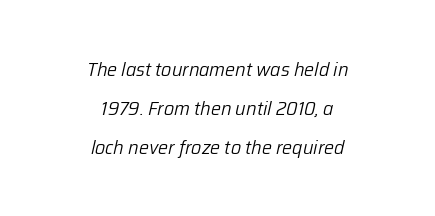
Q: Is the text bold? A: No.
Q: Is the text italic (slanted)? A: Yes, it leans right by about 12 degrees.
Q: Is the text underlined? A: No.
Q: How is the paragraph aligned? A: Centered.
Q: Is the spacing between letters normal or unusually wide? A: Normal.
Q: Is the spacing between lines tight, normal or loose? A: Loose.
